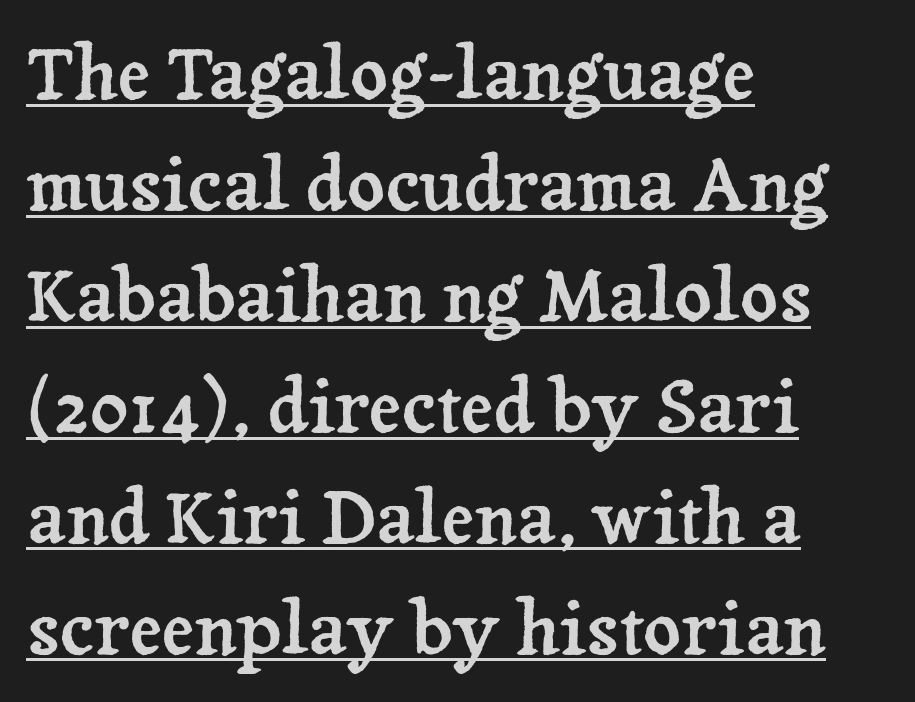
{"serif": "yes", "italic": "no", "width": "normal", "stroke_contrast": "low", "x_height": "medium", "monospaced": "no", "underline": "yes", "align": "left", "line_spacing": "normal", "line_spacing_ratio": 1.52, "letter_spacing": "normal", "letter_spacing_em": 0.0, "glyph_px": 73}
